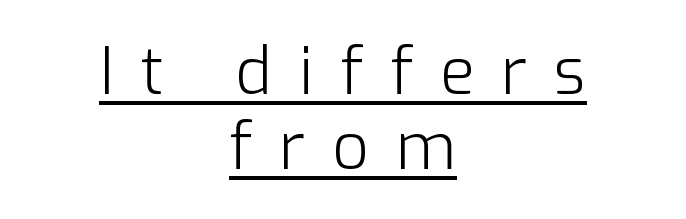
{"serif": "no", "italic": "no", "bold": "no", "weight": "light", "width": "normal", "stroke_contrast": "low", "x_height": "medium", "monospaced": "no", "underline": "yes", "align": "center", "line_spacing_ratio": 1.17, "letter_spacing": "wide", "letter_spacing_em": 0.42, "glyph_px": 64}
